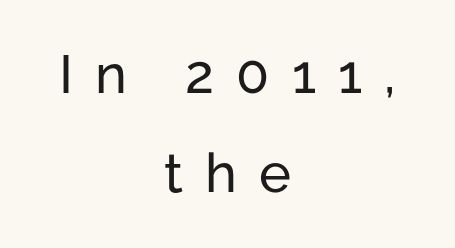
These lines are centered, leaving both edges ragged. Bare-footed words on every line. The specimen reads as upright at a glance. Unlike a traditional serif, this face leaves its strokes unadorned. This sample has the flowing, uneven cadence of proportional lettering.
